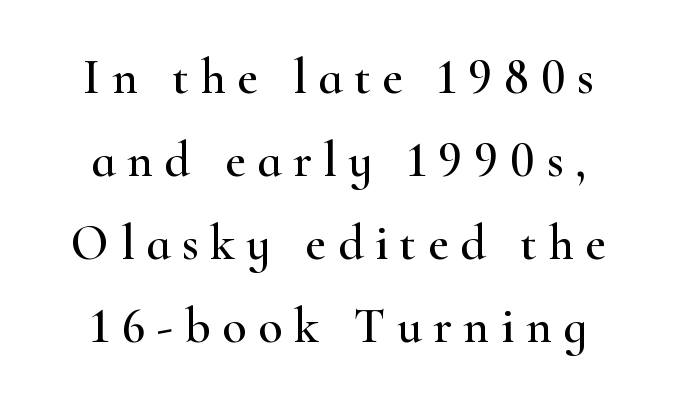
What's the leading like? Ordinary, nothing unusual. No italicization has been applied; the sample stays upright. Compared with a flush-left layout, this one balances lines on the center instead. A typesetter would label this face a serif.
